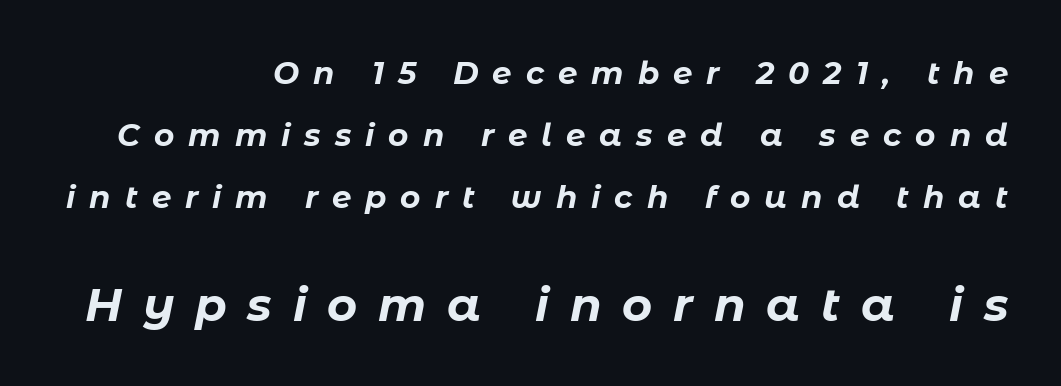
The image shows 46 px bold type, italic (leaning right); set right-aligned, loose line spacing (2.0x), unusually wide letter spacing (+0.45 em), not underlined; the second (bottom) block is 1.48x larger; low stroke contrast and a medium x-height.
